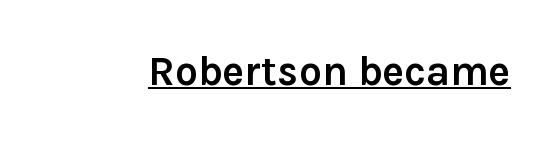
The image shows 41 px semibold sans-serif type, upright; set normal letter spacing, underlined; a medium x-height.
